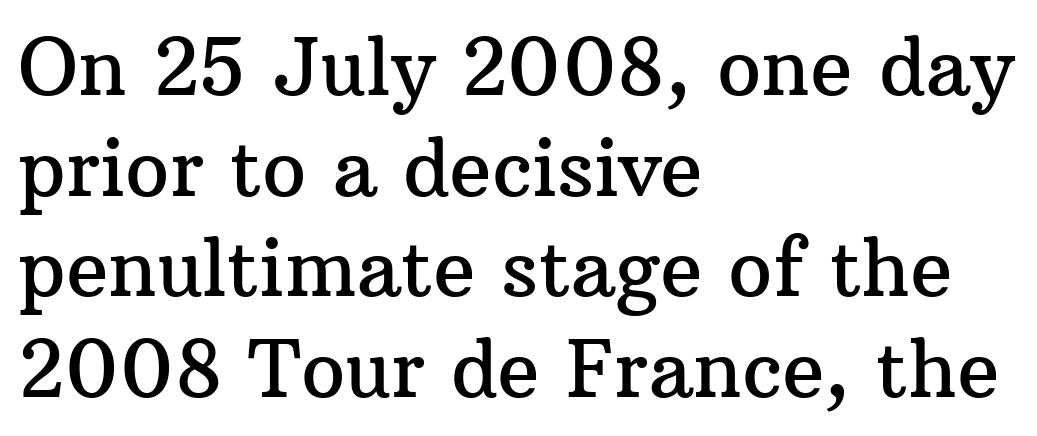
Each word holds together tightly as a unit, with standard inter-letter gaps. These lines are rendered in a variable-pitch font. These lines sit exactly where default settings would place them. When letters stand straight like this, we call the style roman or upright. The rendering shows small feet on the letterforms — a serif design.
